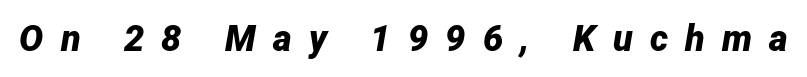
The image shows 36 px bold type, italic (leaning right); set unusually wide letter spacing (+0.48 em), not underlined; low stroke contrast and a medium x-height.
